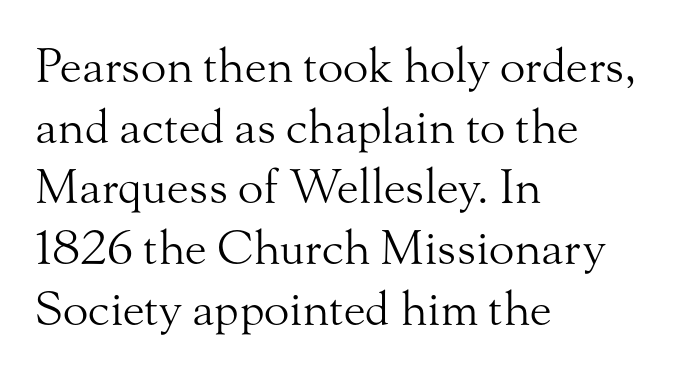
The image shows 47 px light serif type, upright; set left-aligned, normal line spacing (1.29x), normal letter spacing, not underlined; medium stroke contrast and a small x-height.
